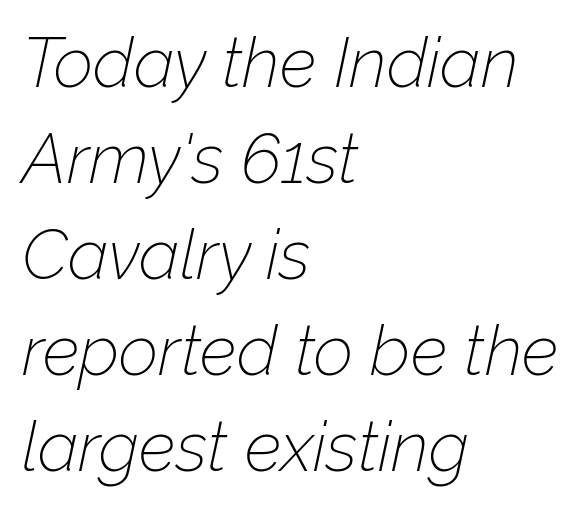
{"italic": "yes", "lean": "right", "slant_degrees": 12, "bold": "no", "weight": "thin", "width": "normal", "stroke_contrast": "low", "x_height": "medium", "monospaced": "no", "underline": "no", "align": "left", "line_spacing": "normal", "line_spacing_ratio": 1.39, "letter_spacing": "normal", "letter_spacing_em": 0.0, "glyph_px": 69}
